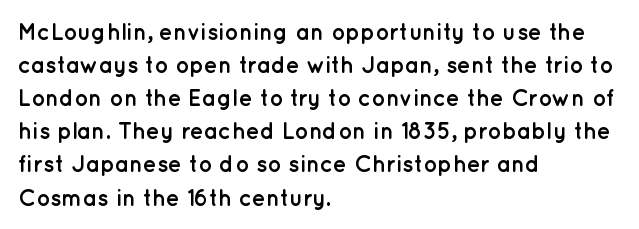
Q: Is the text bold? A: Yes.
Q: Is the text italic (slanted)? A: No, it is upright.
Q: Is the text underlined? A: No.
Q: How is the paragraph aligned? A: Left-aligned.
Q: Is the spacing between letters normal or unusually wide? A: Normal.
Q: Is the spacing between lines tight, normal or loose? A: Normal.
